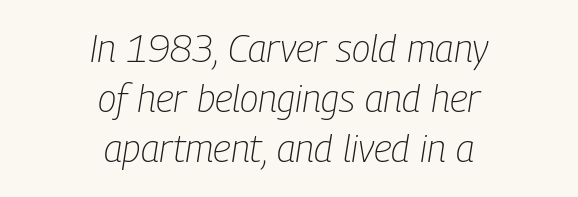
{"italic": "yes", "lean": "right", "slant_degrees": 9, "bold": "no", "weight": "light", "width": "condensed", "stroke_contrast": "low", "x_height": "medium", "monospaced": "no", "underline": "no", "align": "center", "line_spacing": "normal", "line_spacing_ratio": 1.32, "letter_spacing": "normal", "letter_spacing_em": 0.0, "glyph_px": 38}
